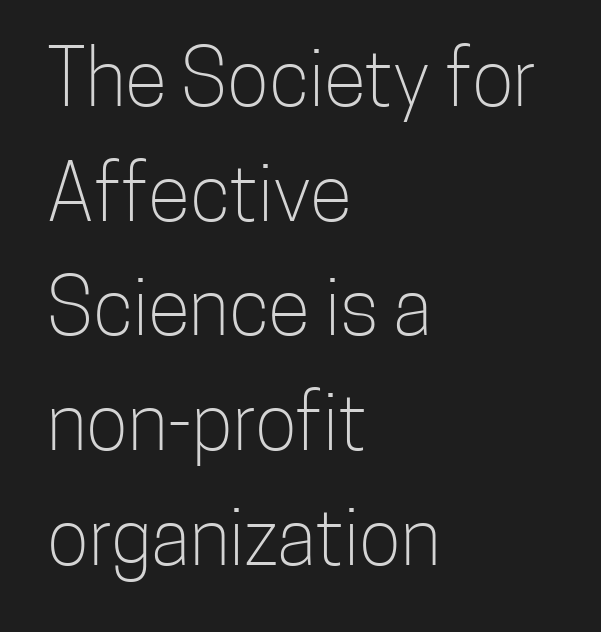
{"serif": "no", "italic": "no", "bold": "no", "weight": "light", "width": "condensed", "stroke_contrast": "low", "x_height": "medium", "monospaced": "no", "underline": "no", "align": "left", "line_spacing": "normal", "line_spacing_ratio": 1.47, "letter_spacing": "normal", "letter_spacing_em": 0.0, "glyph_px": 78}
